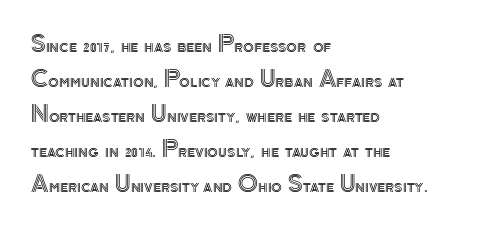
The image shows 22 px text type, upright; set left-aligned, normal line spacing (1.59x), normal letter spacing, not underlined.
